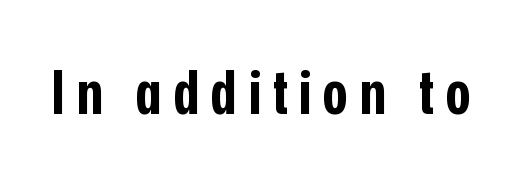
{"serif": "no", "italic": "no", "bold": "yes", "weight": "bold", "width": "condensed", "stroke_contrast": "low", "x_height": "medium", "monospaced": "no", "underline": "no", "glyph_px": 60}
